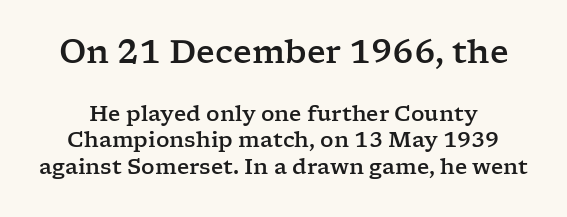
A typesetter would mark this as roman, not italic. Tracking here is standard; glyphs follow each other at the usual distance. The earlier block is typeset at a bigger size than the later block. The vertical gap from one line to the next is medium. The passage shown is typeset with a serif family. Proportional: the letters do not fall into vertical columns.
